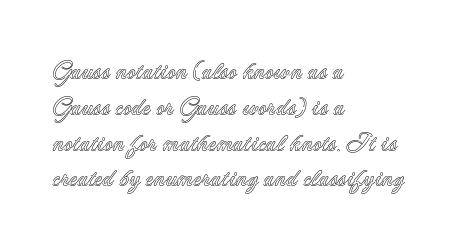
Summary of vertical rhythm: regular, with standard interline spacing. Is the block centered? No — it sits flush against the left margin. Nobody drew a line under any word here.
